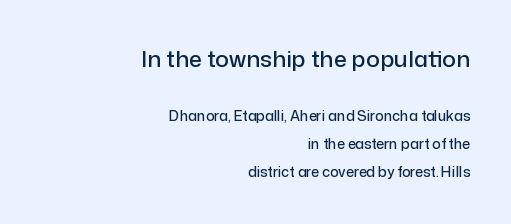
Q: Is the text italic (slanted)? A: No, it is upright.
Q: Is the text underlined? A: No.
Q: How is the paragraph aligned? A: Right-aligned.
Q: Is the spacing between letters normal or unusually wide? A: Normal.
Q: Is the spacing between lines tight, normal or loose? A: Loose.
Q: Which block of text is set in a larger size, the first (top) or the second (bottom)? A: The first (top) one.
